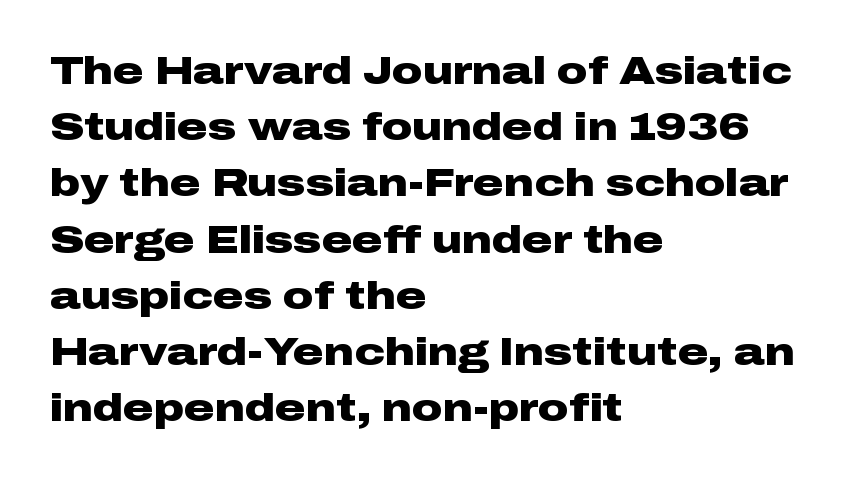
Caption: multi-line text, flush left, ragged right. Stroke terminals: plain, sans-serif. Check under the words: just untouched page. Plenty of ink on the page — the face is bold. Horizontal bands of white between lines are of average thickness.
